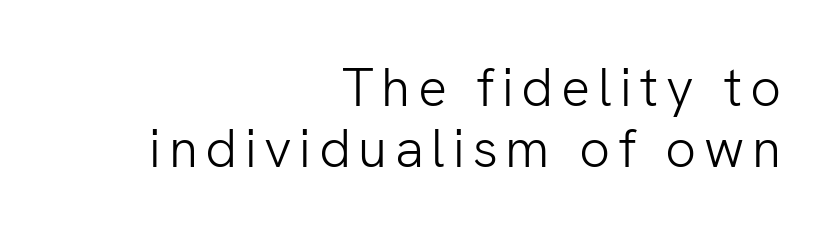
Layout note: lines flush right. No feet cap the strokes, marking this as sans-serif type. Students, observe: this is what under-led, compact text looks like. Decoration check: the copy has no underline.
